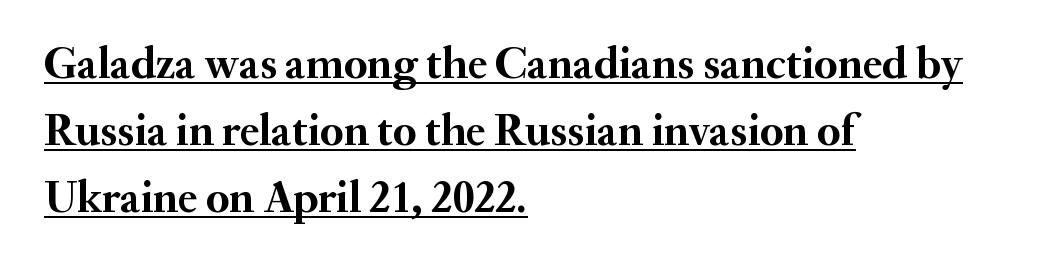
The passage shown is typed in a proportional face where columns would drift. The specimen includes a rule beneath the text block's lines. The rendering uses a bold face; every stroke is thick and dark. This rendering uses left alignment, leaving the right contour irregular. If you drew a line through each stem, it would be perfectly vertical. Evenly set lines give the paragraph a standard silhouette.
